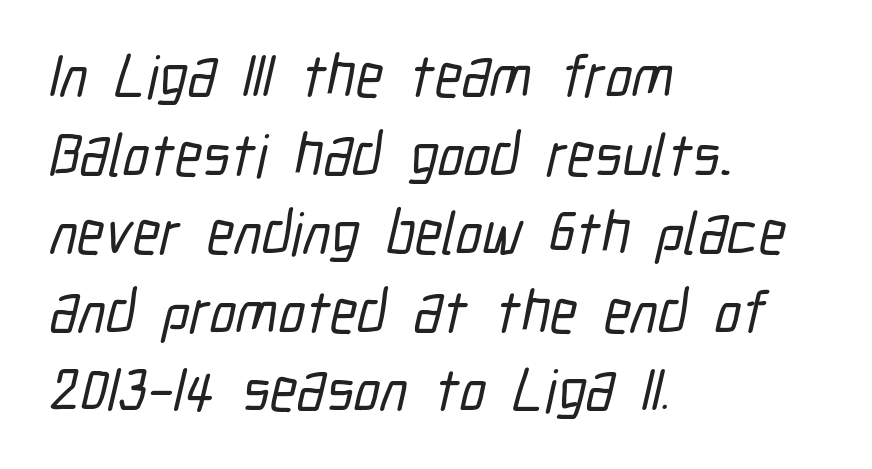
The font family rendered here belongs to the sans-serif group. Here the glyphs are tracked normally, forming tight word shapes. Quick note: interline space is typical. The text block is weighted toward the left margin, trailing off unevenly rightward. The passage shown is typed in a proportional face where columns would drift.
